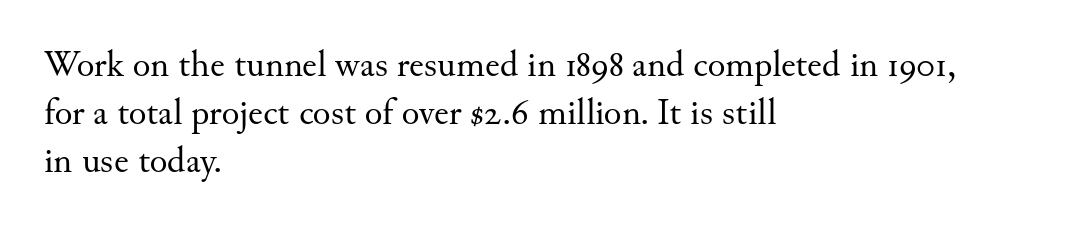
Designer's note — italics off, roman on. A quiet, ordinary-to-light weight characterises the typeface. Think of a printed novel: that variable character pitch is what you see here. The typeface chosen for these lines features serifs.
